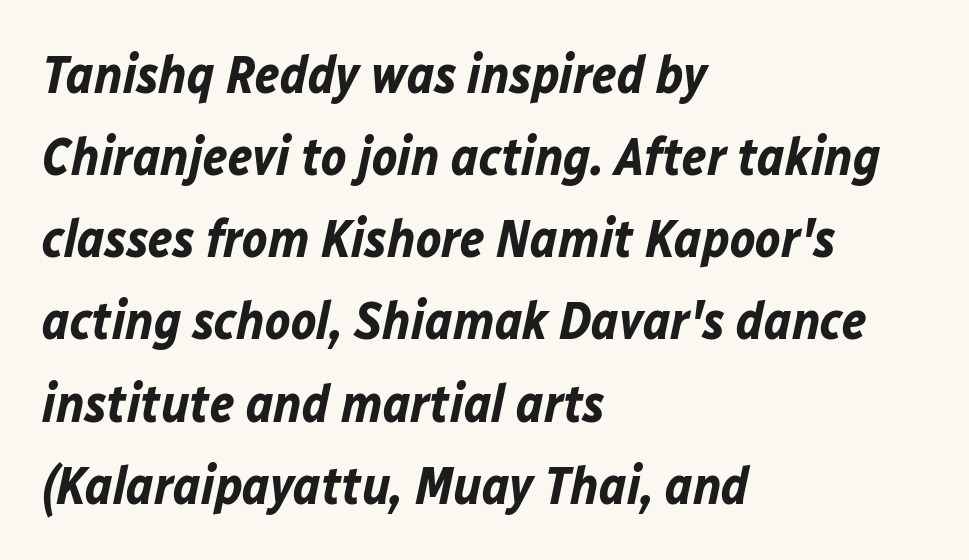
{"italic": "yes", "lean": "right", "slant_degrees": 12, "bold": "yes", "weight": "bold", "width": "normal", "stroke_contrast": "low", "x_height": "medium", "monospaced": "no", "underline": "no", "align": "left", "line_spacing": "normal", "line_spacing_ratio": 1.55, "letter_spacing": "normal", "letter_spacing_em": 0.0, "glyph_px": 53}
